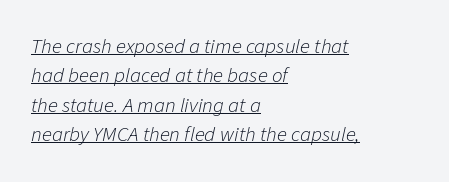
The image shows 21 px text type, italic (leaning right); set left-aligned, normal line spacing (1.4x), normal letter spacing, underlined.
